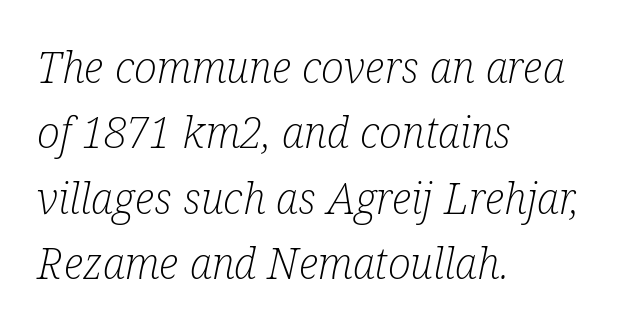
Does the leading feel generous? No, just average. Line starts are locked; line ends wander. When letters slant like this, we call the style italic. Is this a fixed-width face? No — the glyphs have proportional, varying widths.
